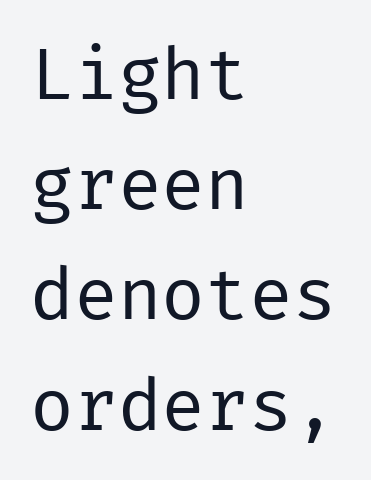
{"serif": "no", "italic": "no", "bold": "no", "weight": "regular", "width": "normal", "stroke_contrast": "low", "x_height": "medium", "underline": "no", "align": "left", "line_spacing": "normal", "line_spacing_ratio": 1.51, "letter_spacing": "normal", "letter_spacing_em": 0.0, "glyph_px": 73}
